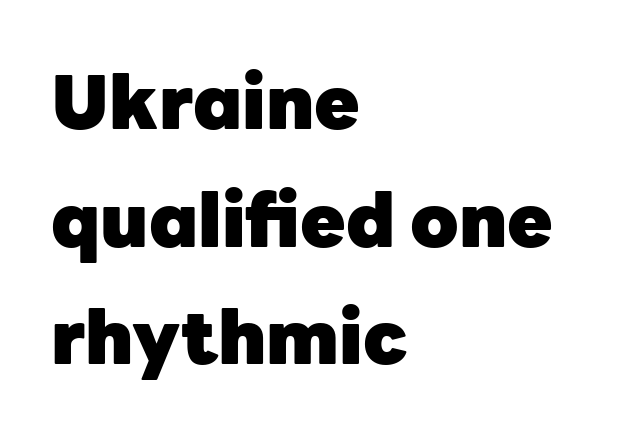
Q: Is the text bold? A: Yes.
Q: Is the text italic (slanted)? A: No, it is upright.
Q: Is the typeface a serif or a sans-serif typeface? A: Sans-serif.
Q: Is the text underlined? A: No.
Q: How is the paragraph aligned? A: Left-aligned.
Q: Is the spacing between letters normal or unusually wide? A: Normal.
Q: Is the spacing between lines tight, normal or loose? A: Normal.
Q: Width (condensed, normal, or wide)? A: Normal.
Q: Stroke contrast? A: Low.
Q: x-height? A: Medium.
Q: Monospaced? A: No.
